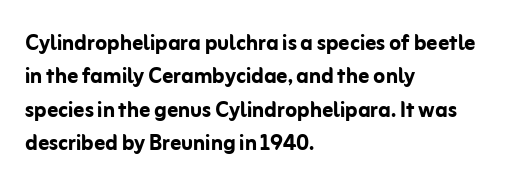
{"italic": "no", "bold": "yes", "underline": "no", "align": "left", "line_spacing_ratio": 1.24, "letter_spacing": "normal", "letter_spacing_em": 0.0, "glyph_px": 27}
